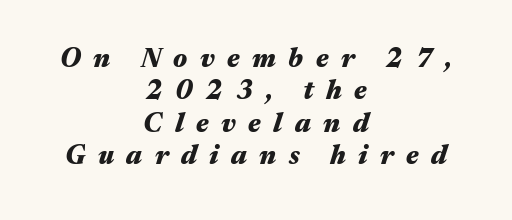
Q: Is the text bold? A: Yes.
Q: Is the text italic (slanted)? A: Yes, it leans right by about 17 degrees.
Q: Is the text underlined? A: No.
Q: How is the paragraph aligned? A: Centered.
Q: Is the spacing between letters normal or unusually wide? A: Unusually wide.
